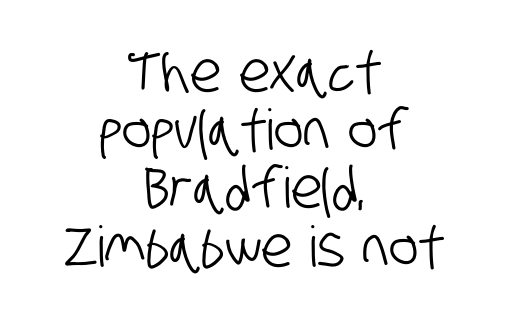
Q: Is the typeface a serif or a sans-serif typeface? A: Sans-serif.
Q: Is the text underlined? A: No.
Q: How is the paragraph aligned? A: Centered.
Q: Is the spacing between letters normal or unusually wide? A: Normal.
Q: Is the spacing between lines tight, normal or loose? A: Tight.
Q: Width (condensed, normal, or wide)? A: Condensed.
Q: Stroke contrast? A: Low.
Q: x-height? A: Large.
Q: Monospaced? A: No.
